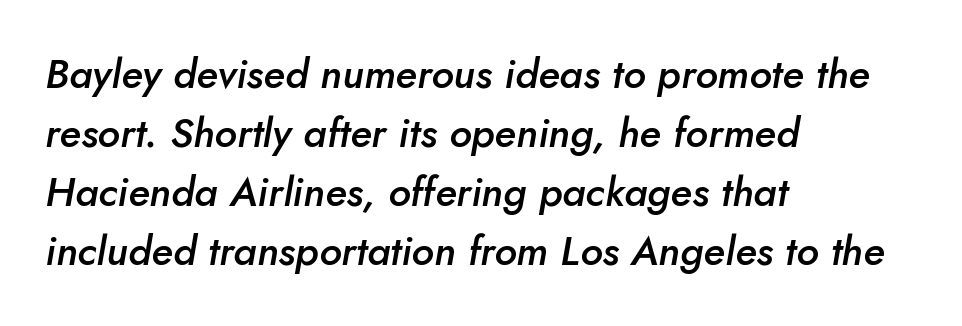
{"italic": "yes", "lean": "right", "slant_degrees": 10, "bold": "semi", "weight": "semibold", "width": "normal", "stroke_contrast": "low", "x_height": "small", "monospaced": "no", "underline": "no", "align": "left", "line_spacing": "normal", "line_spacing_ratio": 1.44, "letter_spacing": "normal", "letter_spacing_em": 0.0, "glyph_px": 41}
